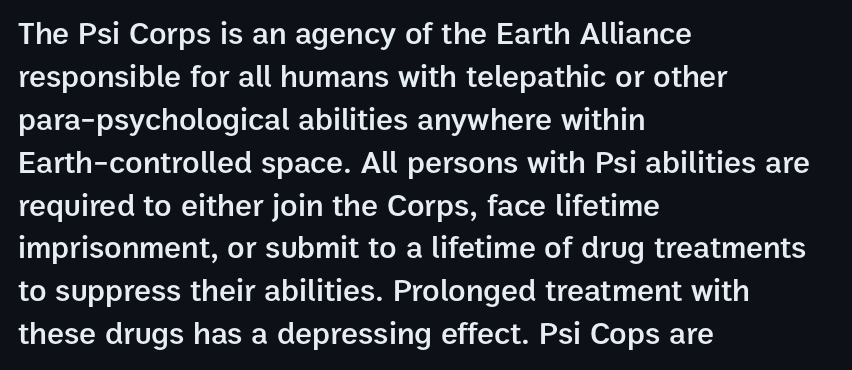
The image shows 32 px semibold sans-serif type, upright; set left-aligned, normal line spacing (1.34x), normal letter spacing, not underlined; low stroke contrast and a medium x-height.
